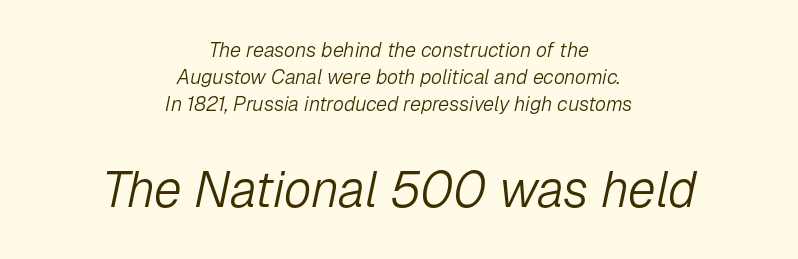
{"italic": "yes", "lean": "right", "slant_degrees": 12, "bold": "no", "weight": "light", "width": "normal", "stroke_contrast": "low", "x_height": "medium", "monospaced": "no", "underline": "no", "align": "center", "line_spacing": "normal", "line_spacing_ratio": 1.34, "letter_spacing": "normal", "letter_spacing_em": 0.0, "larger_block": "second", "size_ratio": 2.5, "glyph_px": 50}
